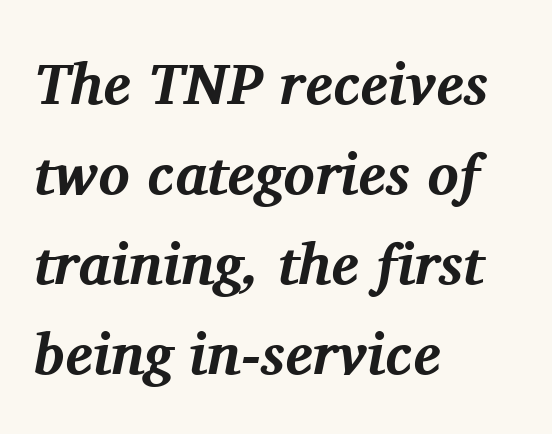
Every row of glyphs begins at an identical x-position on the left. What kind of face is this? One with serifs. The foot of each line stays bare and open. Chunky letters — that's bold for sure. Varying glyph widths throughout — classic text-font behaviour. Looking at the ascenders, they clearly lean.
